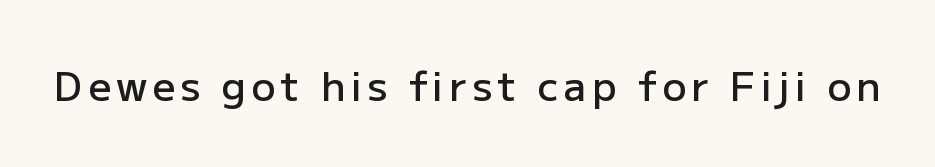
{"serif": "no", "italic": "no", "bold": "semi", "weight": "semibold", "width": "normal", "stroke_contrast": "low", "x_height": "medium", "monospaced": "no", "underline": "no", "glyph_px": 40}
